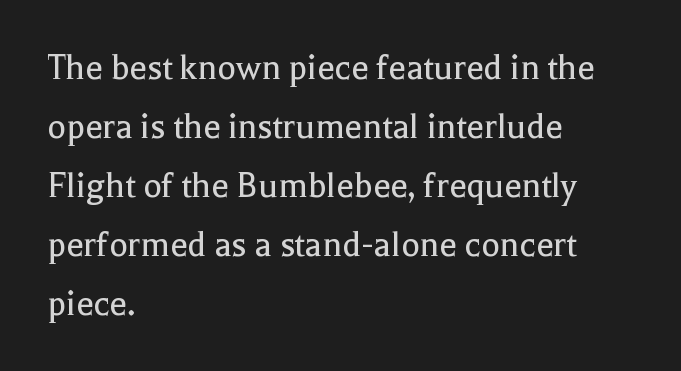
The image shows 39 px regular-weight serif type, upright; set left-aligned, normal line spacing (1.51x), normal letter spacing, not underlined; a medium x-height.
